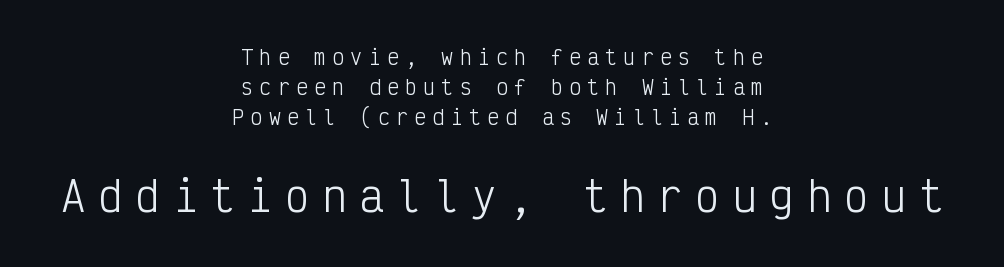
The image shows 41 px light, condensed sans-serif type, upright, monospaced; set centered, normal line spacing (1.51x), unusually wide letter spacing (+0.31 em), not underlined; the second (bottom) block is 2.05x larger; low stroke contrast and a medium x-height.
